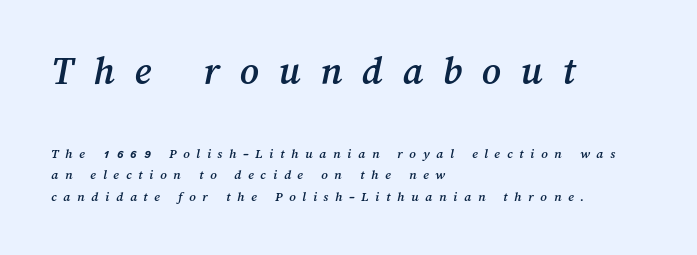
Glance below the letters and you will spot only blank space. The face used here is rendered with a markedly widened letterfit. The letters advance in unequal steps, a hallmark of proportional type. Line spacing here is normal. A student would notice the top passage is typeset larger than what follows. These lines are set flush left with a ragged right edge.
